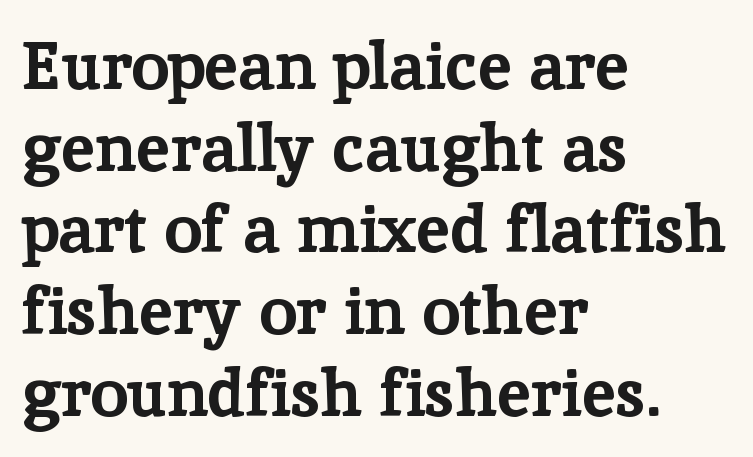
{"serif": "yes", "italic": "no", "bold": "yes", "weight": "bold", "width": "normal", "stroke_contrast": "low", "x_height": "medium", "monospaced": "no", "underline": "no", "align": "left", "line_spacing_ratio": 1.22, "letter_spacing": "normal", "letter_spacing_em": 0.0, "glyph_px": 67}
